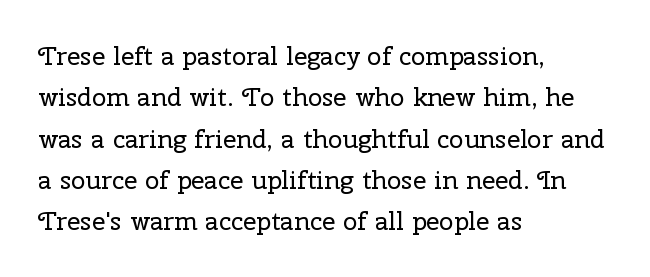
The image shows 26 px text type, upright; set left-aligned, normal line spacing (1.59x), normal letter spacing, not underlined.
